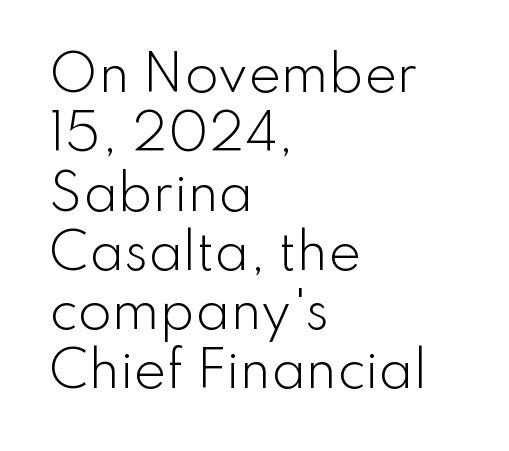
Upright lettering throughout. A typesetter would label this face a sans. Leftover space on each line is placed entirely after the last word. Honestly, the letter spacing is just normal — you wouldn't notice it. Each letter keeps its own natural width here, so spacing adapts to shape. Underlining? Definitely not there.
